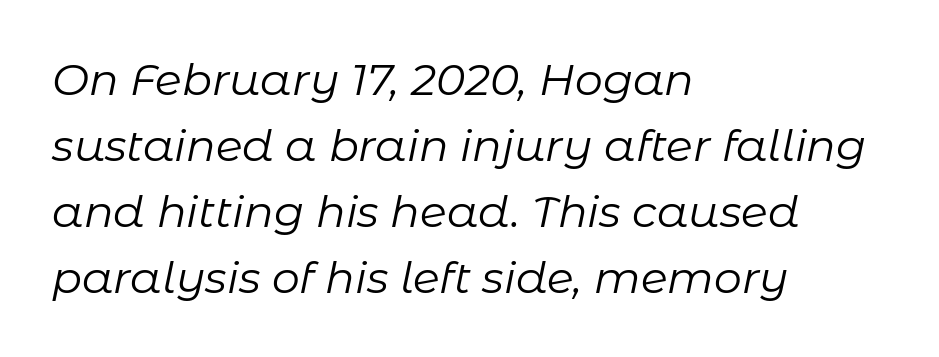
Q: Is the text bold? A: No.
Q: Is the text italic (slanted)? A: Yes, it leans right by about 11 degrees.
Q: Is the text underlined? A: No.
Q: How is the paragraph aligned? A: Left-aligned.
Q: Is the spacing between letters normal or unusually wide? A: Normal.
Q: Is the spacing between lines tight, normal or loose? A: Normal.
Q: Width (condensed, normal, or wide)? A: Normal.
Q: Stroke contrast? A: Low.
Q: x-height? A: Medium.
Q: Monospaced? A: No.
